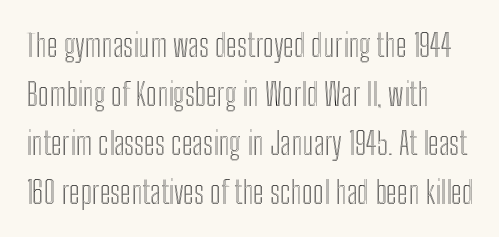
It's the straight-up-and-down kind of type. Think of a printed novel: that variable character pitch is what you see here. Is there much room between lines? A standard amount, neither cramped nor airy. The letters sit at their default tracking, neither squeezed nor spread. Line starts are locked; line ends wander.
